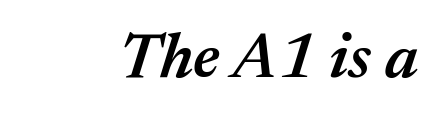
Q: Is the text bold? A: Semi-bold.
Q: Is the text italic (slanted)? A: Yes, it leans right by about 17 degrees.
Q: Is the text underlined? A: No.
Q: Is the spacing between letters normal or unusually wide? A: Normal.
Q: Width (condensed, normal, or wide)? A: Normal.
Q: Stroke contrast? A: Medium.
Q: x-height? A: Medium.
Q: Monospaced? A: No.
